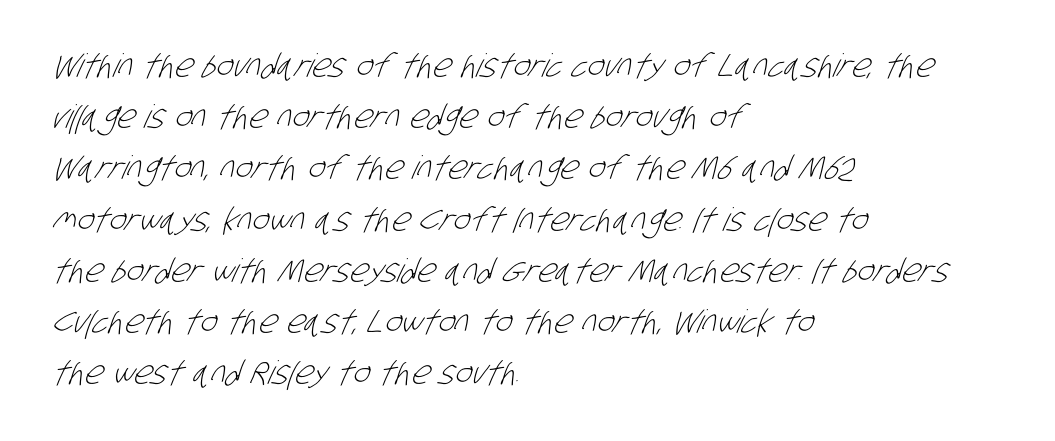
The image shows 32 px light, condensed sans-serif type; set left-aligned, normal line spacing (1.6x), normal letter spacing, not underlined; low stroke contrast and a large x-height.
